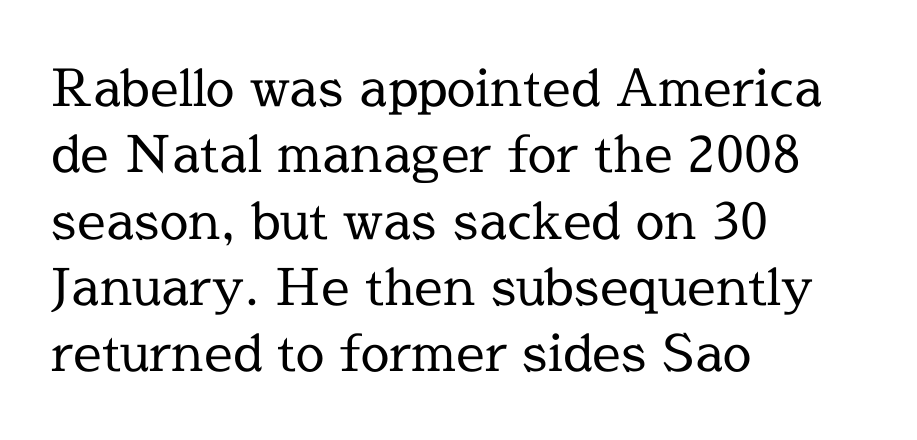
{"serif": "yes", "italic": "no", "bold": "no", "weight": "regular", "width": "normal", "x_height": "medium", "monospaced": "no", "underline": "no", "align": "left", "line_spacing": "normal", "line_spacing_ratio": 1.3, "letter_spacing": "normal", "letter_spacing_em": 0.0, "glyph_px": 51}
